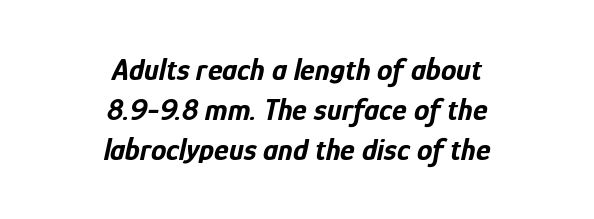
Q: Is the text bold? A: Yes.
Q: Is the text italic (slanted)? A: Yes, it leans right by about 12 degrees.
Q: Is the text underlined? A: No.
Q: How is the paragraph aligned? A: Centered.
Q: Is the spacing between letters normal or unusually wide? A: Normal.
Q: Is the spacing between lines tight, normal or loose? A: Normal.
Q: Width (condensed, normal, or wide)? A: Condensed.
Q: Stroke contrast? A: Low.
Q: x-height? A: Medium.
Q: Monospaced? A: No.
